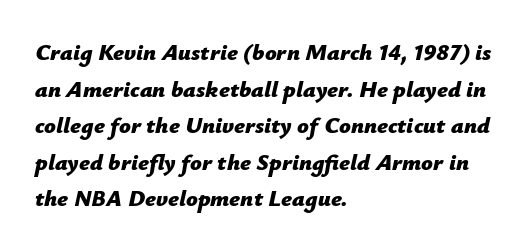
Q: Is the text bold? A: Yes.
Q: Is the text italic (slanted)? A: Yes, it leans right by about 12 degrees.
Q: Is the text underlined? A: No.
Q: How is the paragraph aligned? A: Left-aligned.
Q: Is the spacing between letters normal or unusually wide? A: Normal.
Q: Is the spacing between lines tight, normal or loose? A: Normal.
